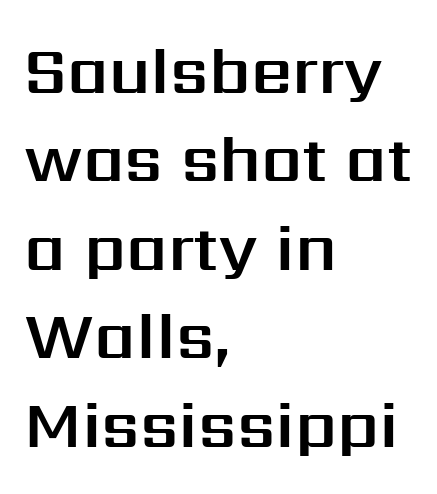
Q: Is the text italic (slanted)? A: No, it is upright.
Q: Is the typeface a serif or a sans-serif typeface? A: Sans-serif.
Q: Is the text underlined? A: No.
Q: How is the paragraph aligned? A: Left-aligned.
Q: Is the spacing between letters normal or unusually wide? A: Normal.
Q: Is the spacing between lines tight, normal or loose? A: Normal.
Q: Width (condensed, normal, or wide)? A: Normal.
Q: Stroke contrast? A: Medium.
Q: x-height? A: Medium.
Q: Monospaced? A: No.
